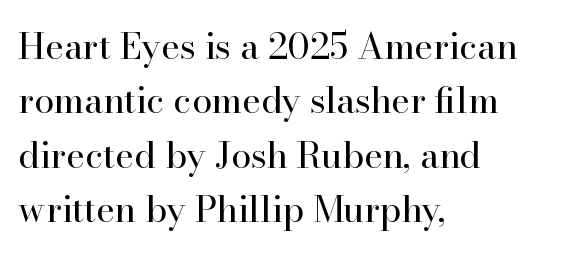
Q: Is the text bold? A: No.
Q: Is the text italic (slanted)? A: No, it is upright.
Q: Is the typeface a serif or a sans-serif typeface? A: Serif.
Q: Is the text underlined? A: No.
Q: How is the paragraph aligned? A: Left-aligned.
Q: Is the spacing between letters normal or unusually wide? A: Normal.
Q: Is the spacing between lines tight, normal or loose? A: Normal.
Q: Width (condensed, normal, or wide)? A: Normal.
Q: Stroke contrast? A: High.
Q: x-height? A: Small.
Q: Monospaced? A: No.
